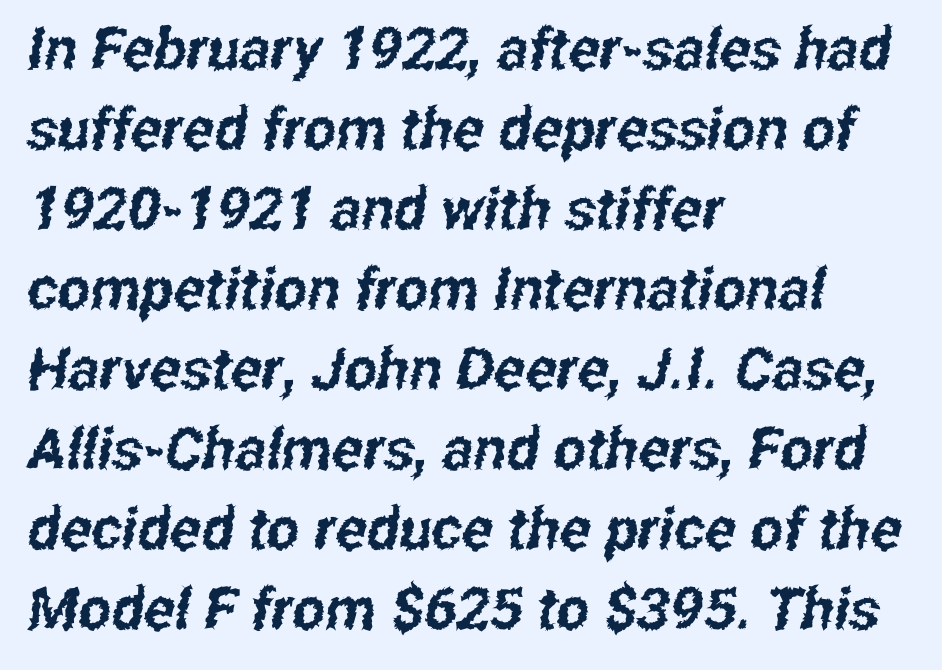
Each row of text sits above clean, open space. If you measured baseline to baseline, you'd find a middling distance. No extra tracking has been applied to these lines. Does the copy run flush right? No — it runs flush left. The rendering uses natural spacing where letterforms have individual widths.
